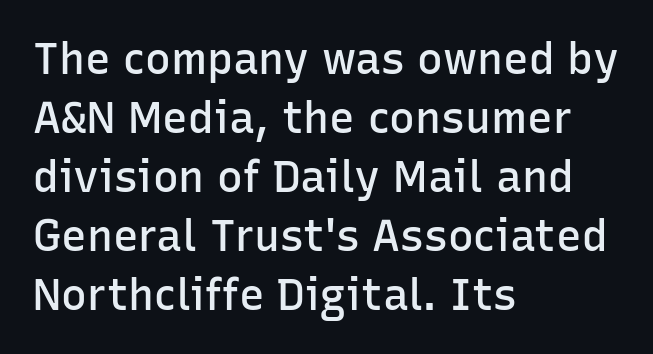
The typeface chosen for these lines omits serifs. The area under the type is left untouched. The vertical gap from one line to the next is medium. This is moderately heavy type, rendered in semibold. The text block is weighted toward the left margin, trailing off unevenly rightward. The passage shown has conventional tracking throughout.
